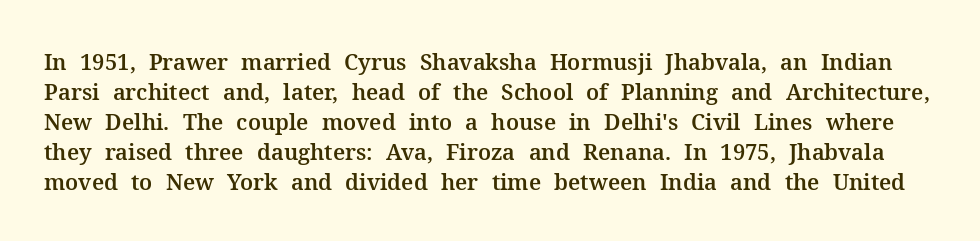
The image shows 22 px text type, upright; set normal line spacing (1.36x), normal letter spacing, not underlined.
